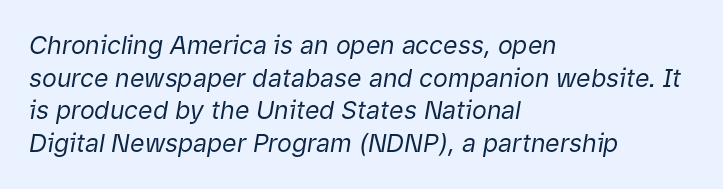
The image shows 25 px text type, italic (leaning right); set left-aligned, normal line spacing (1.31x), normal letter spacing, not underlined.
